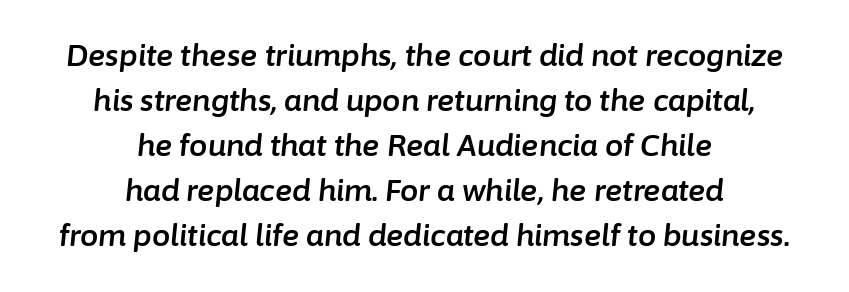
The image shows 29 px text type, italic (leaning right); set centered, normal line spacing (1.55x), normal letter spacing, not underlined; low stroke contrast and a medium x-height.
